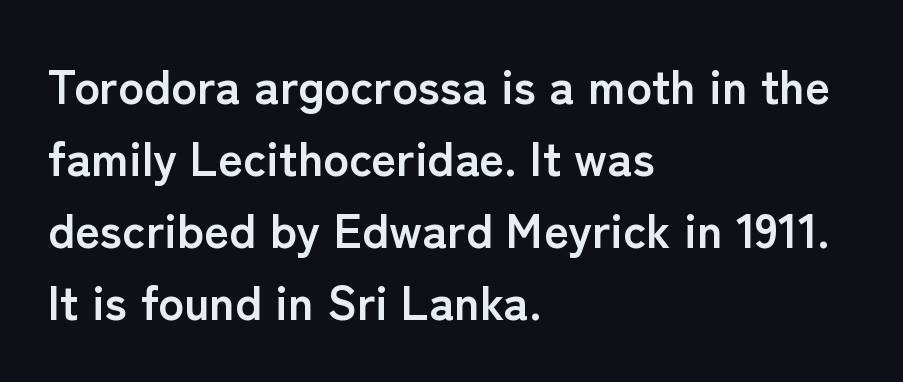
Leading: standard. Does extra space separate the letters? No, they use regular spacing. The string is rendered with underlining switched off. In terms of weight, the rendering is a true, heavy bold.
